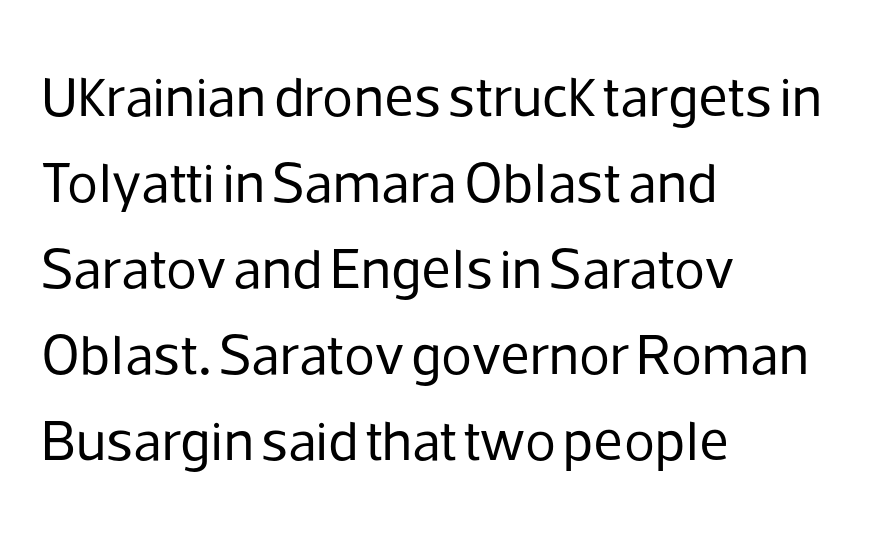
{"serif": "no", "italic": "no", "bold": "no", "weight": "regular", "width": "normal", "stroke_contrast": "low", "x_height": "medium", "monospaced": "no", "underline": "no", "align": "left", "line_spacing": "normal", "line_spacing_ratio": 1.51, "letter_spacing": "normal", "letter_spacing_em": 0.0, "glyph_px": 57}
